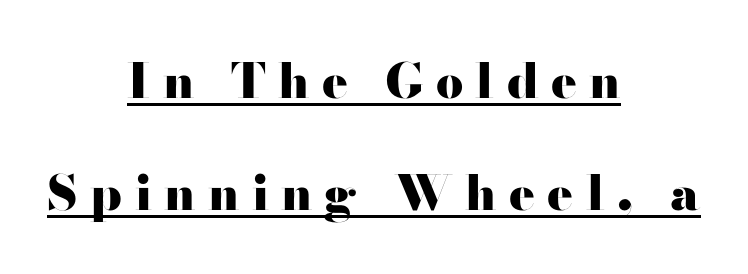
Q: Is the text bold? A: Yes.
Q: Is the text italic (slanted)? A: No, it is upright.
Q: Is the typeface a serif or a sans-serif typeface? A: Sans-serif.
Q: Is the text underlined? A: Yes.
Q: How is the paragraph aligned? A: Centered.
Q: Is the spacing between letters normal or unusually wide? A: Unusually wide.
Q: Is the spacing between lines tight, normal or loose? A: Loose.
Q: Width (condensed, normal, or wide)? A: Wide.
Q: Stroke contrast? A: High.
Q: x-height? A: Small.
Q: Monospaced? A: No.
